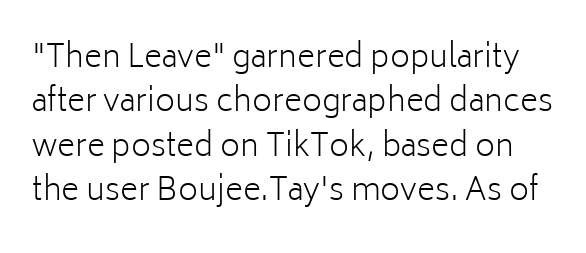
Q: Is the text bold? A: No.
Q: Is the text italic (slanted)? A: No, it is upright.
Q: Is the typeface a serif or a sans-serif typeface? A: Sans-serif.
Q: Is the text underlined? A: No.
Q: Is the spacing between letters normal or unusually wide? A: Normal.
Q: Is the spacing between lines tight, normal or loose? A: Normal.
Q: Width (condensed, normal, or wide)? A: Normal.
Q: Stroke contrast? A: Low.
Q: x-height? A: Medium.
Q: Monospaced? A: No.
